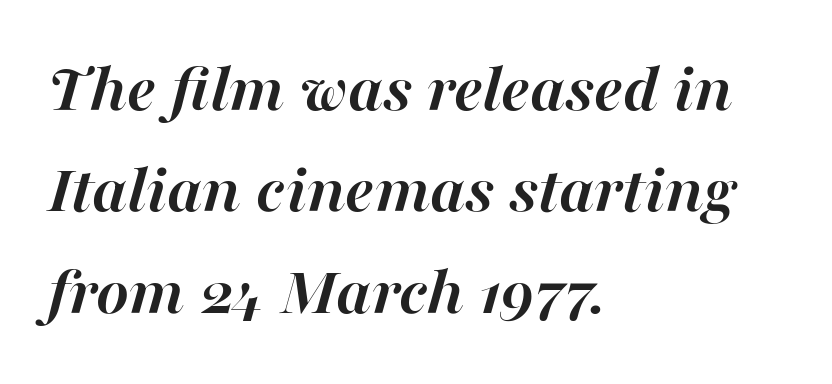
Slanted lettering throughout. These lines sit exactly where default settings would place them. Is the type bold? Yes — the strokes are clearly thick and heavy. Note the varied advance widths — an 'i' is clearly narrower than an 'm'. Characters follow at the spacing the type designer built in. The foot of each line stays bare and open.
